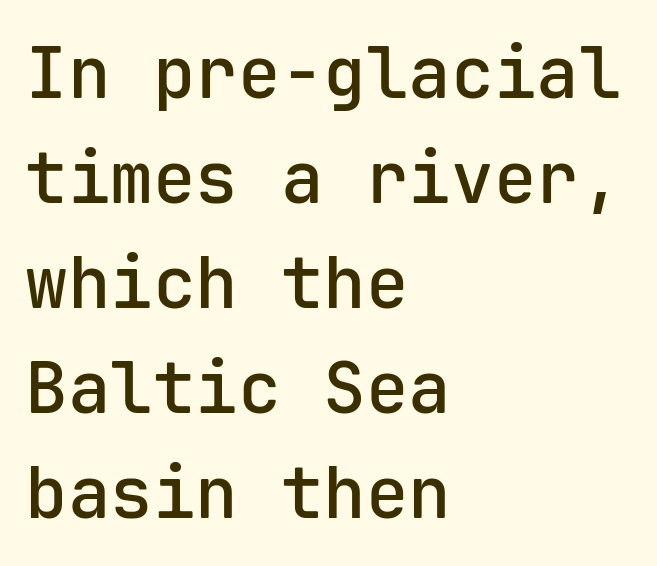
{"serif": "no", "italic": "no", "bold": "semi", "weight": "semibold", "width": "normal", "stroke_contrast": "low", "x_height": "medium", "monospaced": "yes", "underline": "no", "align": "left", "line_spacing": "normal", "line_spacing_ratio": 1.48, "letter_spacing": "normal", "letter_spacing_em": 0.0, "glyph_px": 71}
